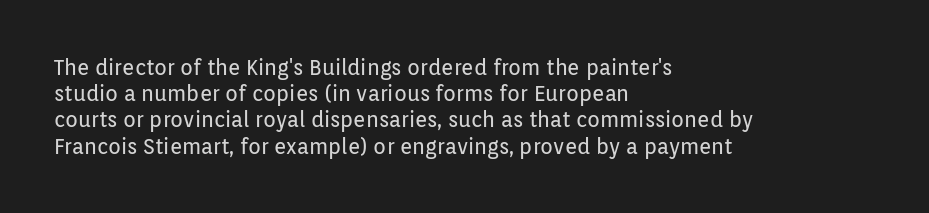
{"italic": "no", "bold": "no", "underline": "no", "align": "left", "line_spacing": "normal", "line_spacing_ratio": 1.25, "letter_spacing": "normal", "letter_spacing_em": 0.0, "glyph_px": 21}
